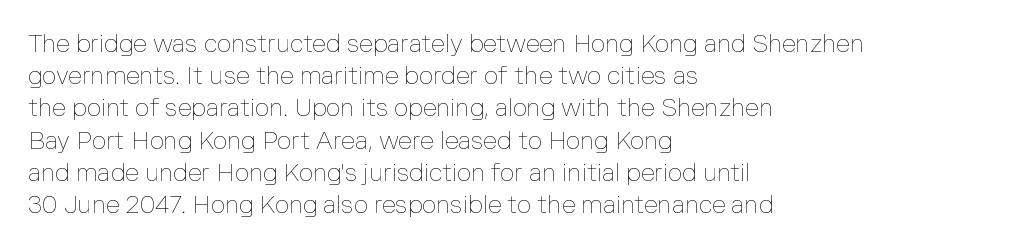
The image shows 25 px text type, upright; set left-aligned, normal line spacing (1.29x), normal letter spacing, not underlined.
